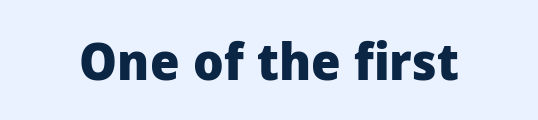
Q: Is the text bold? A: Yes.
Q: Is the text italic (slanted)? A: No, it is upright.
Q: Is the typeface a serif or a sans-serif typeface? A: Sans-serif.
Q: Is the text underlined? A: No.
Q: Is the spacing between letters normal or unusually wide? A: Normal.
Q: Width (condensed, normal, or wide)? A: Normal.
Q: Stroke contrast? A: Low.
Q: x-height? A: Medium.
Q: Monospaced? A: No.
